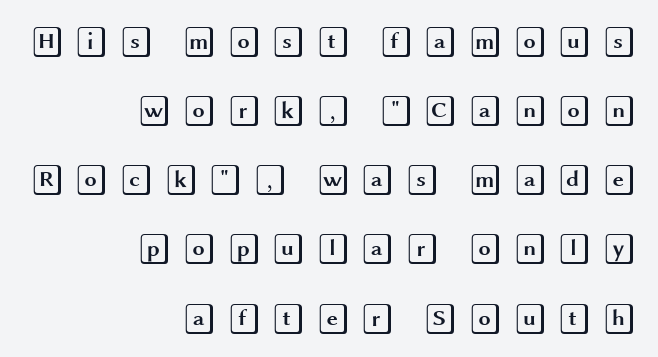
{"italic": "no", "width": "wide", "x_height": "large", "underline": "no", "align": "right", "line_spacing": "loose", "line_spacing_ratio": 2.23, "letter_spacing": "wide", "letter_spacing_em": 0.34, "glyph_px": 31}
